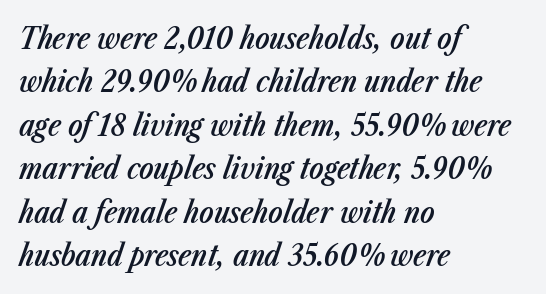
Each row of text sits above clean, open space. Italic? Definitely — the glyphs are oblique. Heft: intermediate — a semibold. Baseline-to-baseline distance is the conventional proportion of letter height. Line beginnings align vertically; line endings do not. The letters advance in unequal steps, a hallmark of proportional type.
